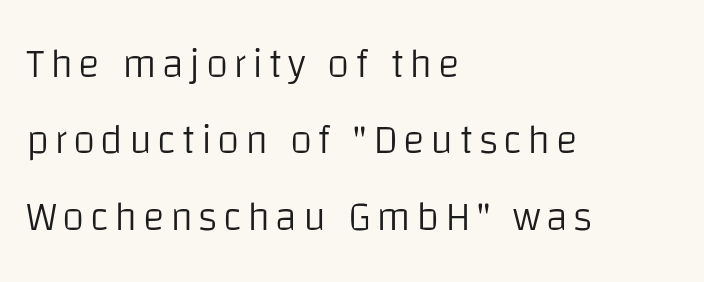
{"serif": "no", "italic": "no", "bold": "no", "weight": "light", "width": "normal", "stroke_contrast": "low", "x_height": "large", "monospaced": "no", "underline": "no", "align": "left", "line_spacing_ratio": 1.86, "glyph_px": 41}
